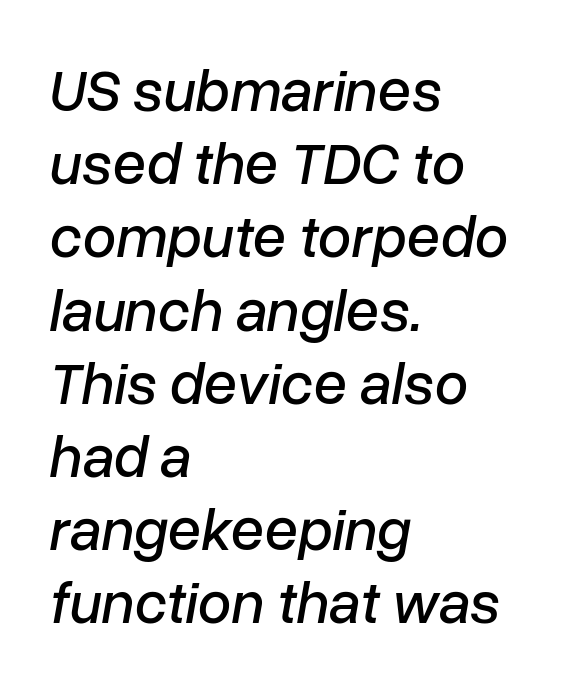
Q: Is the text italic (slanted)? A: Yes, it leans right by about 10 degrees.
Q: Is the text underlined? A: No.
Q: How is the paragraph aligned? A: Left-aligned.
Q: Is the spacing between letters normal or unusually wide? A: Normal.
Q: Width (condensed, normal, or wide)? A: Normal.
Q: Stroke contrast? A: Low.
Q: x-height? A: Medium.
Q: Monospaced? A: No.
